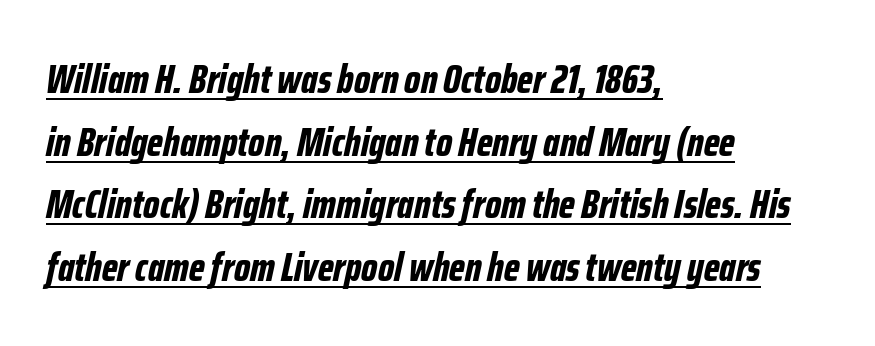
Quick note: interline space is typical. These words are printed bold, with thick strokes throughout. Each letter keeps its own natural width here, so spacing adapts to shape. This rendering features underlined lettering. Short note: letters normally spaced.
